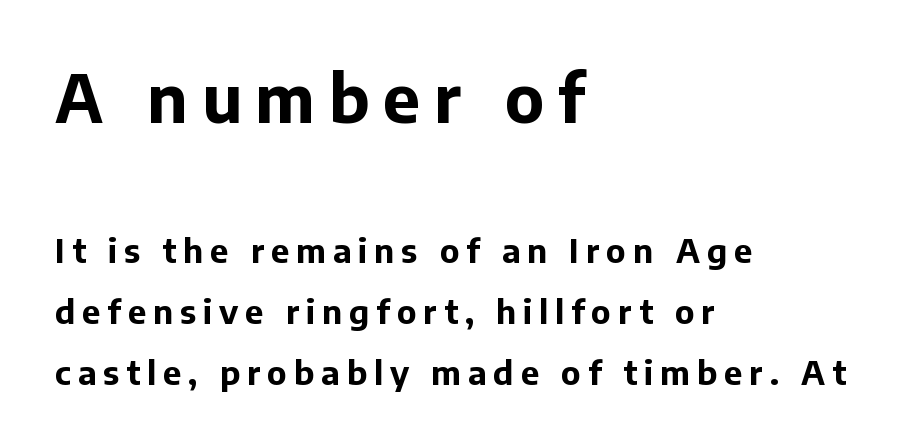
Q: Is the text bold? A: Yes.
Q: Is the text italic (slanted)? A: No, it is upright.
Q: Is the typeface a serif or a sans-serif typeface? A: Sans-serif.
Q: Is the text underlined? A: No.
Q: How is the paragraph aligned? A: Left-aligned.
Q: Is the spacing between letters normal or unusually wide? A: Unusually wide.
Q: Which block of text is set in a larger size, the first (top) or the second (bottom)? A: The first (top) one.
Q: Width (condensed, normal, or wide)? A: Normal.
Q: Stroke contrast? A: Low.
Q: x-height? A: Medium.
Q: Monospaced? A: No.
